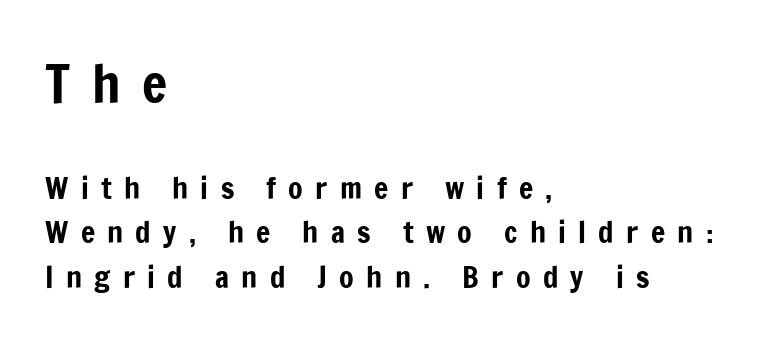
The image shows 53 px condensed sans-serif type, upright; set left-aligned, normal line spacing (1.48x), unusually wide letter spacing (+0.41 em), not underlined; the first (top) block is 1.77x larger; low stroke contrast and a medium x-height.
